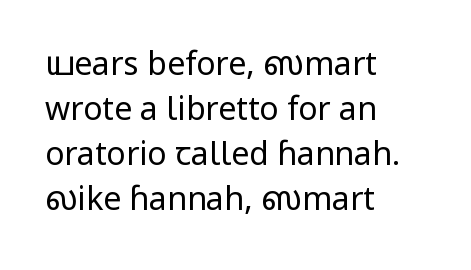
The image shows 32 px regular-weight sans-serif type, upright; set left-aligned, normal line spacing (1.41x), normal letter spacing, not underlined; low stroke contrast and a medium x-height.
